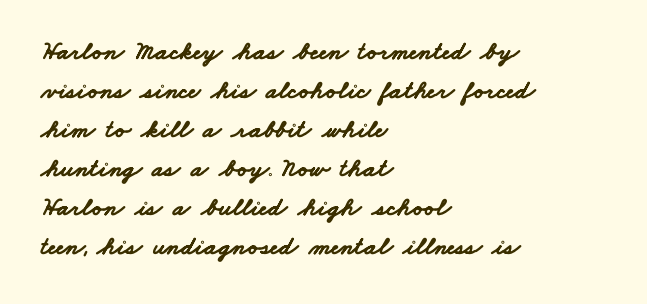
Q: Is the text bold? A: Yes.
Q: Is the text underlined? A: No.
Q: How is the paragraph aligned? A: Left-aligned.
Q: Is the spacing between letters normal or unusually wide? A: Normal.
Q: Is the spacing between lines tight, normal or loose? A: Normal.
